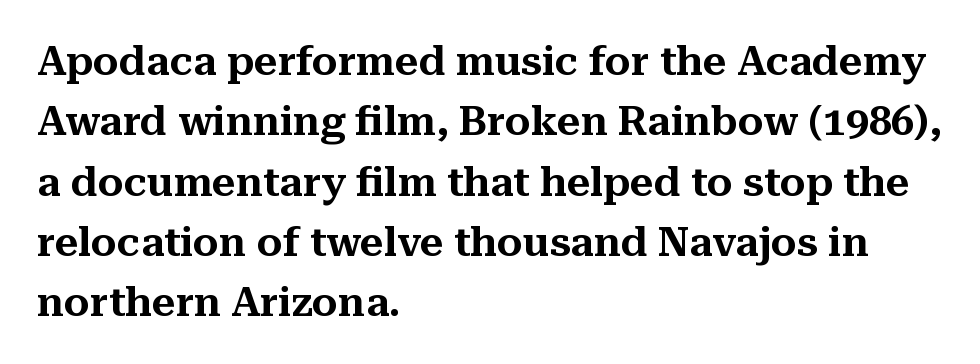
{"serif": "yes", "italic": "no", "width": "normal", "stroke_contrast": "medium", "x_height": "medium", "monospaced": "no", "underline": "no", "align": "left", "line_spacing": "normal", "line_spacing_ratio": 1.47, "letter_spacing": "normal", "letter_spacing_em": 0.0, "glyph_px": 41}
